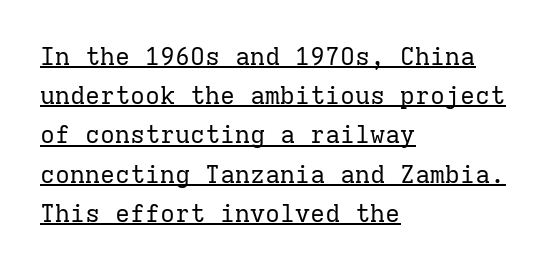
{"italic": "no", "bold": "no", "underline": "yes", "align": "left", "line_spacing": "normal", "line_spacing_ratio": 1.57, "letter_spacing": "normal", "letter_spacing_em": 0.0, "glyph_px": 25}
